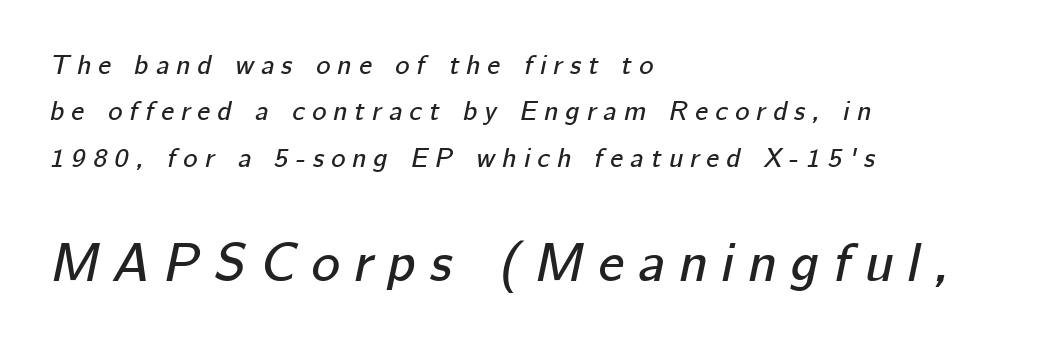
{"italic": "yes", "lean": "right", "slant_degrees": 12, "width": "normal", "stroke_contrast": "low", "x_height": "medium", "monospaced": "no", "underline": "no", "align": "left", "line_spacing_ratio": 1.72, "letter_spacing": "wide", "letter_spacing_em": 0.27, "larger_block": "second", "size_ratio": 2.0, "glyph_px": 54}
